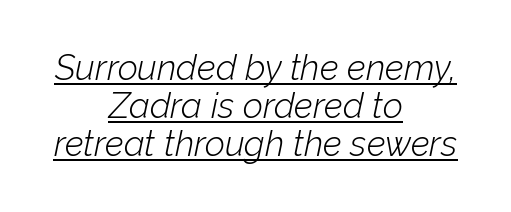
The image shows 35 px light type, italic (leaning right); set centered, tight line spacing (1.08x), normal letter spacing, underlined; low stroke contrast and a medium x-height.
